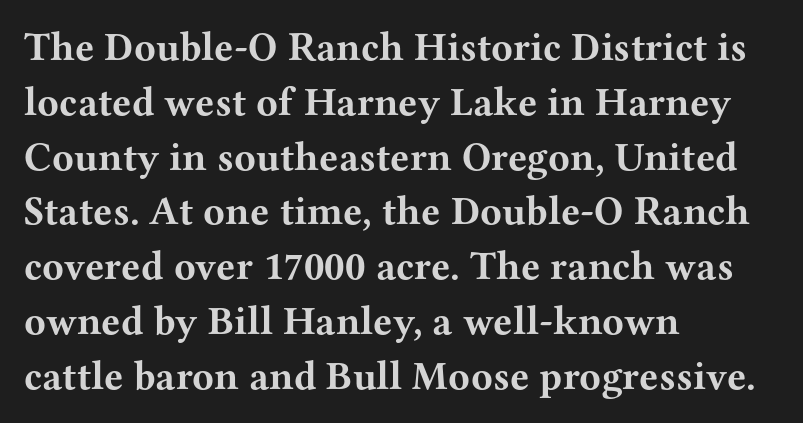
{"serif": "yes", "italic": "no", "bold": "yes", "weight": "bold", "width": "wide", "stroke_contrast": "medium", "x_height": "medium", "monospaced": "no", "underline": "no", "align": "left", "line_spacing": "normal", "line_spacing_ratio": 1.37, "letter_spacing": "normal", "letter_spacing_em": 0.0, "glyph_px": 40}
